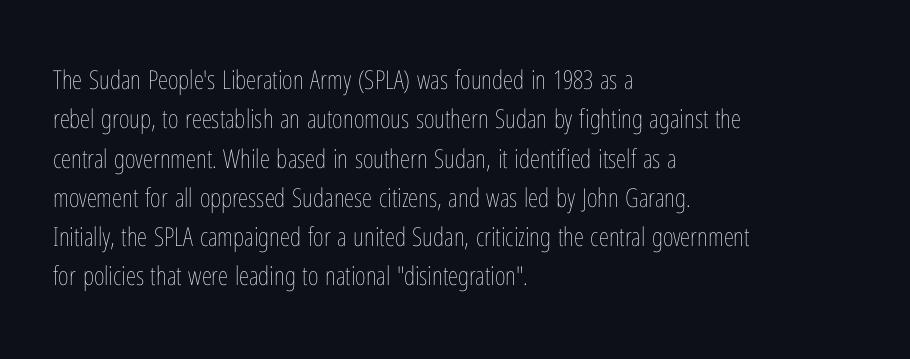
{"italic": "no", "bold": "no", "underline": "no", "align": "left", "line_spacing": "normal", "line_spacing_ratio": 1.51, "letter_spacing": "normal", "letter_spacing_em": 0.0, "glyph_px": 26}
